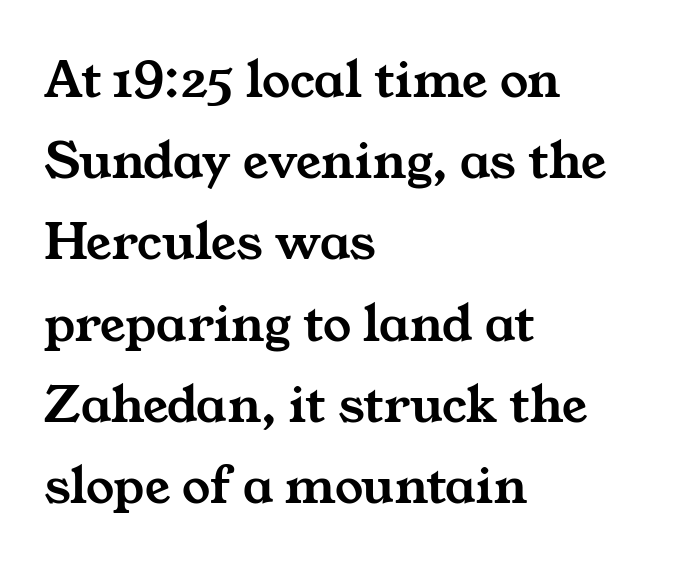
Q: Is the typeface a serif or a sans-serif typeface? A: Serif.
Q: Is the text underlined? A: No.
Q: How is the paragraph aligned? A: Left-aligned.
Q: Is the spacing between letters normal or unusually wide? A: Normal.
Q: Is the spacing between lines tight, normal or loose? A: Normal.
Q: Width (condensed, normal, or wide)? A: Wide.
Q: Stroke contrast? A: Medium.
Q: x-height? A: Medium.
Q: Monospaced? A: No.
